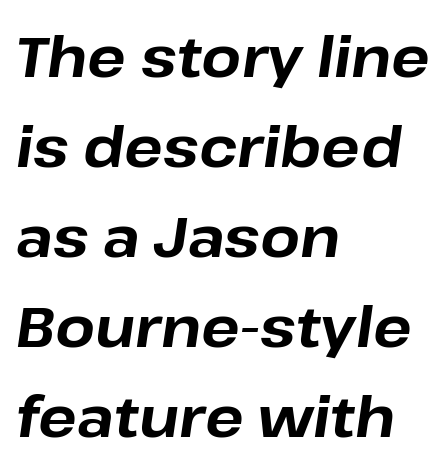
{"italic": "yes", "lean": "right", "slant_degrees": 8, "bold": "yes", "weight": "bold", "width": "normal", "stroke_contrast": "low", "x_height": "medium", "monospaced": "no", "underline": "no", "align": "left", "line_spacing": "normal", "line_spacing_ratio": 1.58, "letter_spacing": "normal", "letter_spacing_em": 0.0, "glyph_px": 57}
